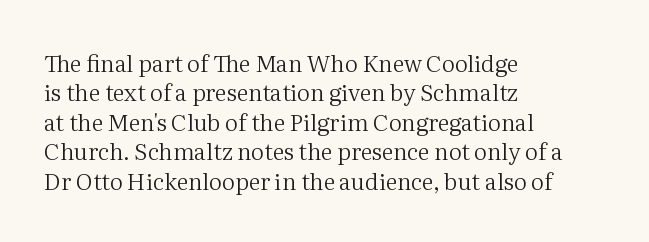
It's the straight-up-and-down kind of type. The face used here is rendered with its standard letterfit. The setting favours the left margin, as ordinary paragraphs usually do. This is not heavy type; no bold has been used. Interline gaps are of average width in this sample.
